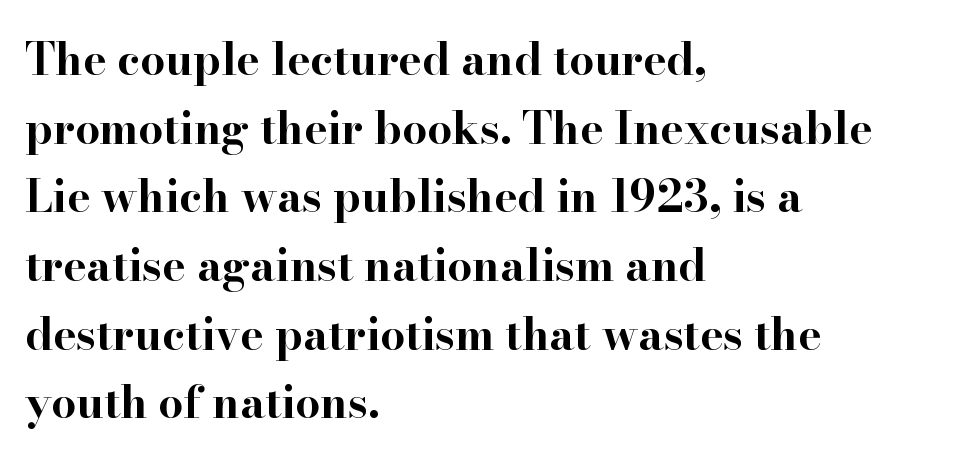
Q: Is the text bold? A: Yes.
Q: Is the text italic (slanted)? A: No, it is upright.
Q: Is the typeface a serif or a sans-serif typeface? A: Serif.
Q: Is the text underlined? A: No.
Q: How is the paragraph aligned? A: Left-aligned.
Q: Is the spacing between letters normal or unusually wide? A: Normal.
Q: Is the spacing between lines tight, normal or loose? A: Normal.
Q: Width (condensed, normal, or wide)? A: Wide.
Q: Stroke contrast? A: High.
Q: x-height? A: Small.
Q: Monospaced? A: No.
